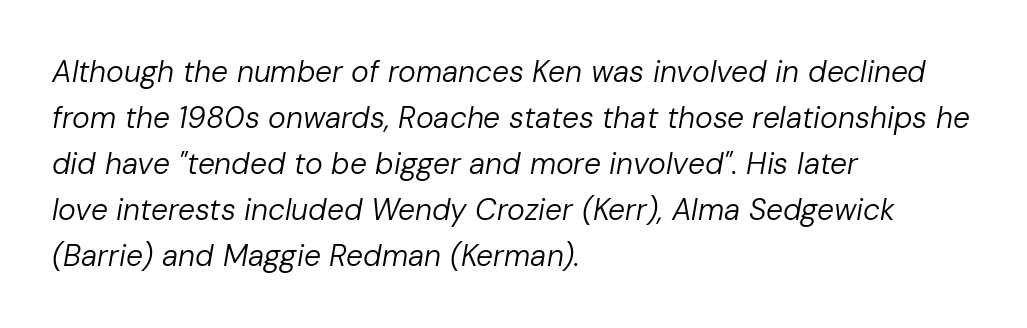
The image shows 30 px regular-weight type, italic (leaning right); set left-aligned, normal line spacing (1.53x), normal letter spacing, not underlined; low stroke contrast and a medium x-height.
